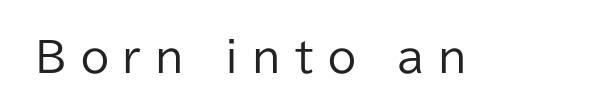
The image shows 41 px regular-weight sans-serif type, upright; set unusually wide letter spacing (+0.34 em), not underlined; low stroke contrast and a medium x-height.
